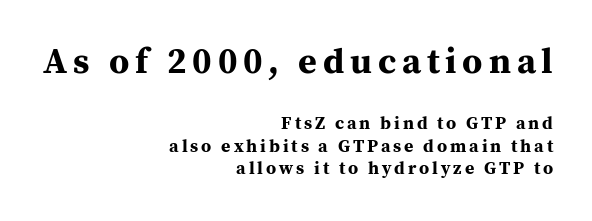
Q: Is the text bold? A: Yes.
Q: Is the text italic (slanted)? A: No, it is upright.
Q: Is the typeface a serif or a sans-serif typeface? A: Serif.
Q: Is the text underlined? A: No.
Q: How is the paragraph aligned? A: Right-aligned.
Q: Which block of text is set in a larger size, the first (top) or the second (bottom)? A: The first (top) one.
Q: Width (condensed, normal, or wide)? A: Normal.
Q: Stroke contrast? A: Medium.
Q: x-height? A: Medium.
Q: Monospaced? A: No.
